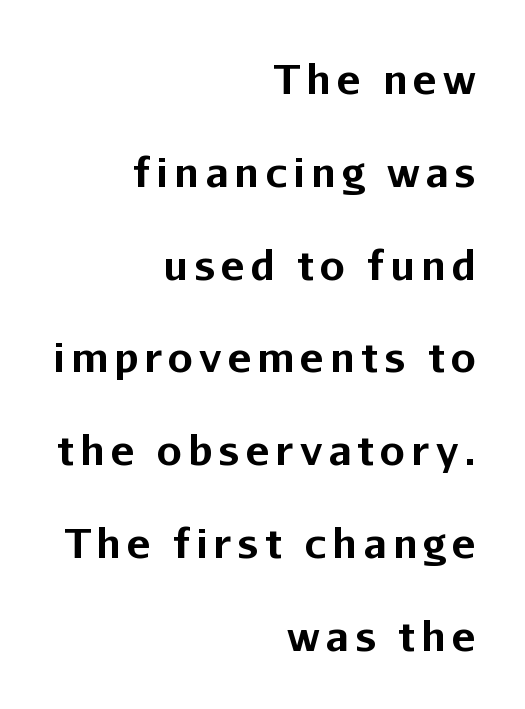
In terms of leading, this rendering errs on the spacious side. Proportional: the letters do not fall into vertical columns. The glyphs are unaccompanied by any horizontal stroke below them. In terms of letterform style, serifs are entirely absent.
